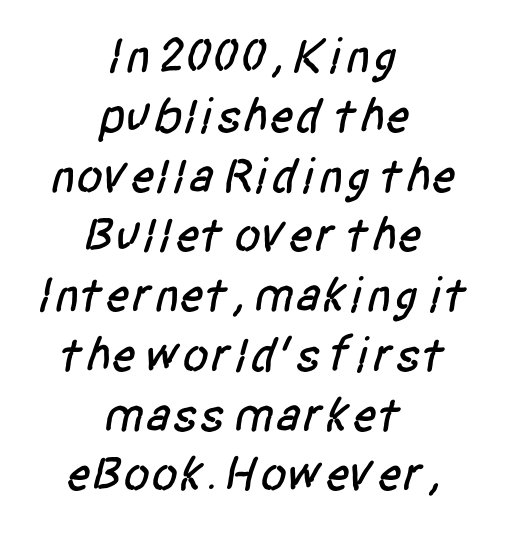
The lines in this sample share a center point and differ in where they start and stop. Does extra space separate the letters? No, they use regular spacing. The words here are not underlined. These lines are composed in type without serifs. The passage shown is typed in a proportional face where columns would drift.
